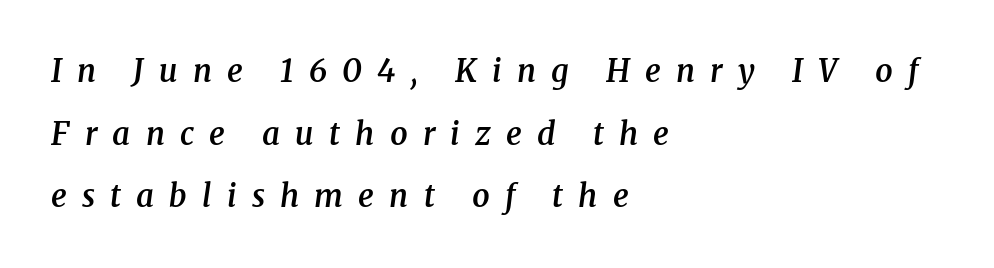
{"serif": "yes", "italic": "yes", "lean": "right", "slant_degrees": 8, "bold": "semi", "weight": "semibold", "width": "normal", "stroke_contrast": "medium", "x_height": "medium", "monospaced": "no", "underline": "no", "align": "left", "line_spacing": "loose", "line_spacing_ratio": 2.02, "letter_spacing": "wide", "letter_spacing_em": 0.49, "glyph_px": 31}
